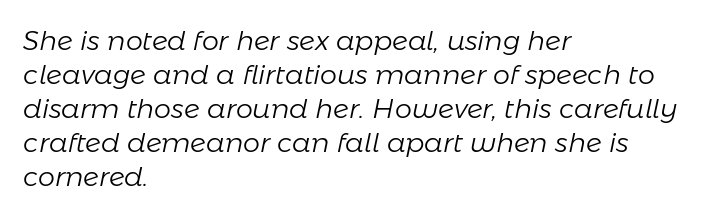
The image shows 27 px text type, italic (leaning right); set left-aligned, normal line spacing (1.26x), normal letter spacing, not underlined.
